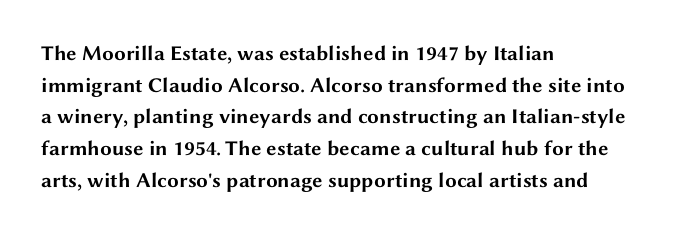
This is roman type, the default non-slanted kind. Observe the ordinary spacing: letters are neighbours, not strangers. The space between consecutive lines is moderate. Leftover space on each line is placed entirely after the last word. The string is rendered with underlining switched off. What weight is shown? A full bold with thick strokes.
